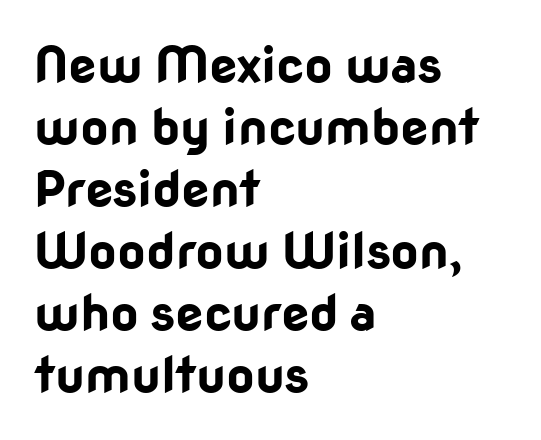
Typographic density is high because the face is bold. A clean baseline with only descenders dipping below it. The text was rendered using a sans face with plain stroke endings. Standard letterfit; no display-style spreading of the glyphs. The face used here is proportionally spaced, like ordinary book or web type.
